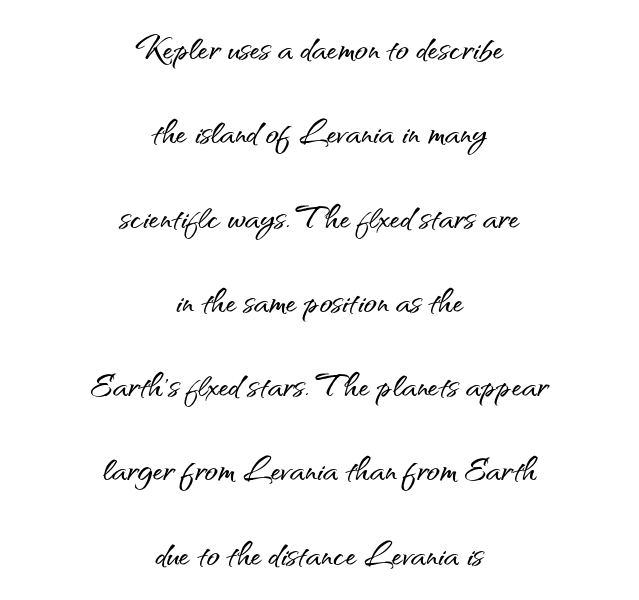
{"serif": "no", "width": "normal", "stroke_contrast": "medium", "x_height": "small", "monospaced": "no", "underline": "no", "align": "center", "line_spacing": "loose", "line_spacing_ratio": 1.96, "letter_spacing": "normal", "letter_spacing_em": 0.0, "glyph_px": 43}
